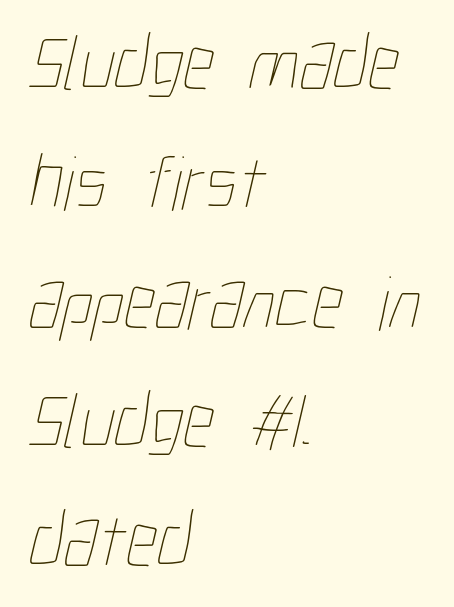
The image shows 78 px thin, condensed type; set left-aligned, normal line spacing (1.53x), normal letter spacing, not underlined; low stroke contrast and a medium x-height.
